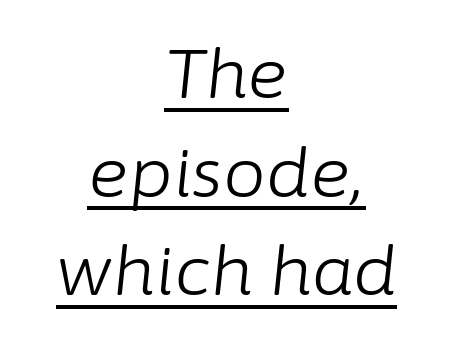
Q: Is the text bold? A: No.
Q: Is the text italic (slanted)? A: Yes, it leans right by about 6 degrees.
Q: Is the text underlined? A: Yes.
Q: How is the paragraph aligned? A: Centered.
Q: Is the spacing between letters normal or unusually wide? A: Normal.
Q: Is the spacing between lines tight, normal or loose? A: Normal.
Q: Width (condensed, normal, or wide)? A: Normal.
Q: Stroke contrast? A: Low.
Q: x-height? A: Medium.
Q: Monospaced? A: No.
